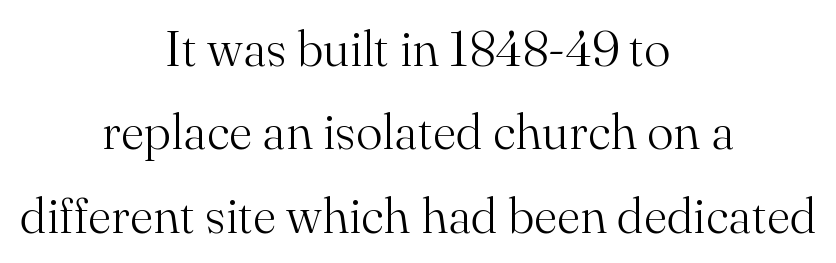
Q: Is the text bold? A: No.
Q: Is the text italic (slanted)? A: No, it is upright.
Q: Is the typeface a serif or a sans-serif typeface? A: Serif.
Q: Is the text underlined? A: No.
Q: How is the paragraph aligned? A: Centered.
Q: Is the spacing between letters normal or unusually wide? A: Normal.
Q: Is the spacing between lines tight, normal or loose? A: Normal.
Q: Width (condensed, normal, or wide)? A: Normal.
Q: Stroke contrast? A: Medium.
Q: x-height? A: Small.
Q: Monospaced? A: No.
